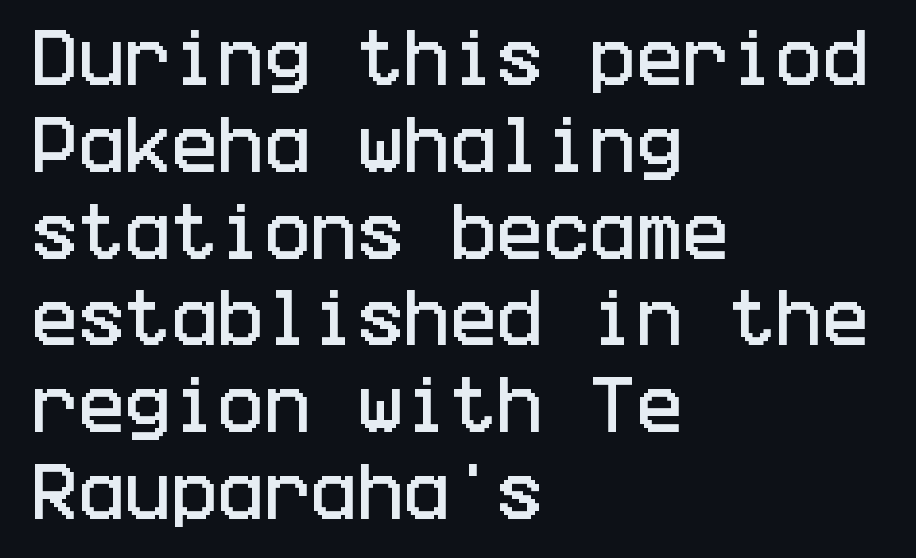
{"serif": "no", "italic": "no", "width": "condensed", "stroke_contrast": "low", "x_height": "large", "underline": "no", "align": "left", "line_spacing": "normal", "line_spacing_ratio": 1.4, "letter_spacing": "normal", "letter_spacing_em": 0.0, "glyph_px": 62}
